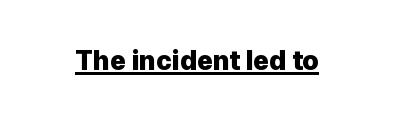
The image shows 27 px bold type, upright; set normal letter spacing, underlined.
